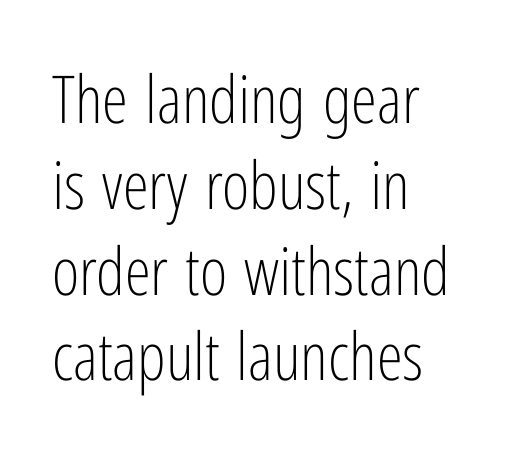
{"serif": "no", "italic": "no", "bold": "no", "weight": "light", "width": "condensed", "stroke_contrast": "low", "x_height": "medium", "monospaced": "no", "underline": "no", "align": "left", "line_spacing": "normal", "line_spacing_ratio": 1.3, "letter_spacing": "normal", "letter_spacing_em": 0.0, "glyph_px": 66}
